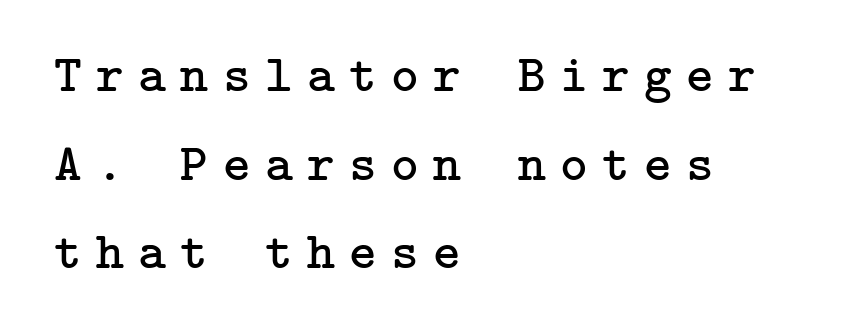
{"serif": "yes", "italic": "no", "bold": "no", "weight": "regular", "width": "normal", "stroke_contrast": "low", "x_height": "medium", "underline": "no", "align": "left", "line_spacing": "normal", "line_spacing_ratio": 1.67, "letter_spacing": "wide", "letter_spacing_em": 0.27, "glyph_px": 53}
